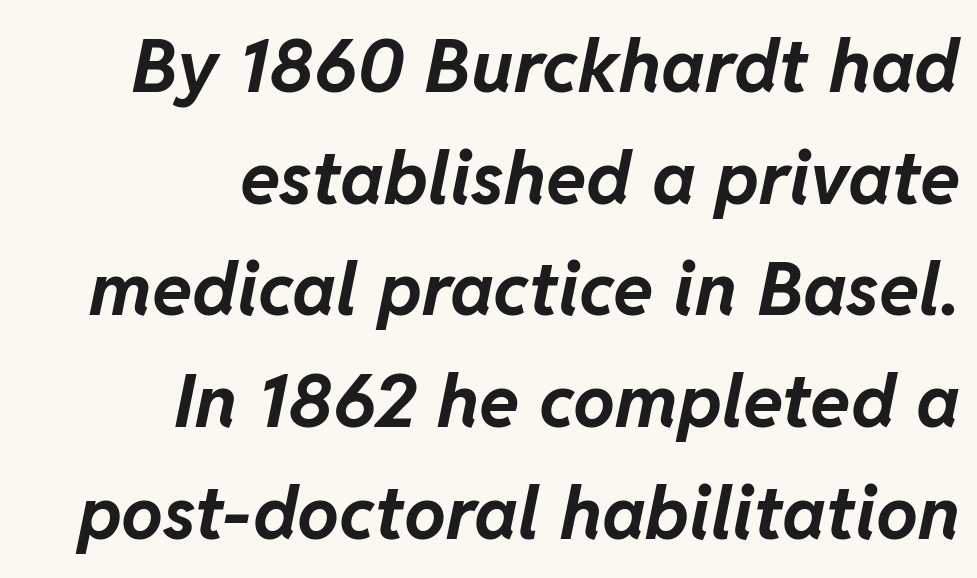
Q: Is the text bold? A: Yes.
Q: Is the text italic (slanted)? A: Yes, it leans right by about 11 degrees.
Q: Is the text underlined? A: No.
Q: How is the paragraph aligned? A: Right-aligned.
Q: Is the spacing between letters normal or unusually wide? A: Normal.
Q: Is the spacing between lines tight, normal or loose? A: Normal.
Q: Width (condensed, normal, or wide)? A: Normal.
Q: Stroke contrast? A: Low.
Q: x-height? A: Medium.
Q: Monospaced? A: No.
